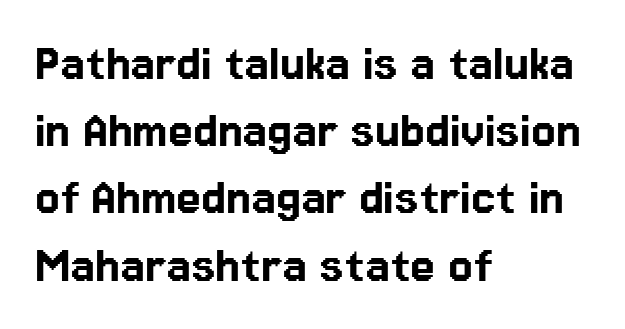
The image shows 56 px sans-serif type, upright; set left-aligned, line spacing 1.2x, normal letter spacing, not underlined; low stroke contrast and a medium x-height.
